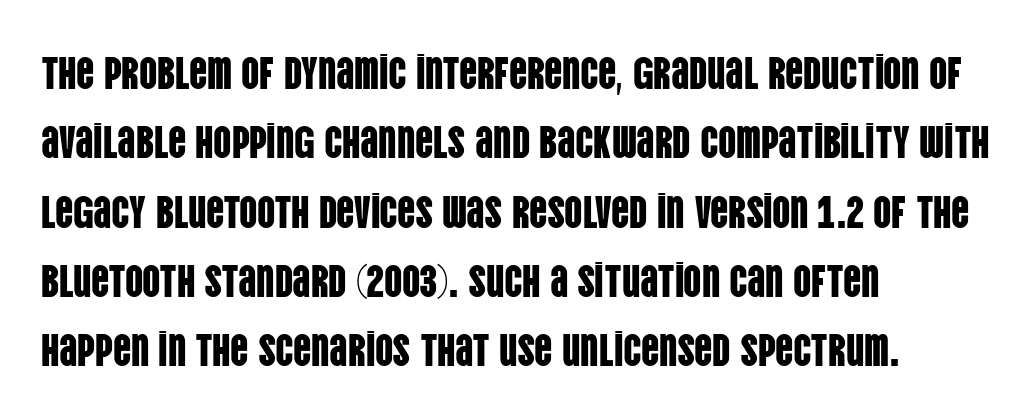
Q: Is the text italic (slanted)? A: No, it is upright.
Q: Is the typeface a serif or a sans-serif typeface? A: Sans-serif.
Q: Is the text underlined? A: No.
Q: How is the paragraph aligned? A: Left-aligned.
Q: Is the spacing between letters normal or unusually wide? A: Normal.
Q: Is the spacing between lines tight, normal or loose? A: Normal.
Q: Width (condensed, normal, or wide)? A: Condensed.
Q: Stroke contrast? A: Low.
Q: x-height? A: Large.
Q: Monospaced? A: No.
